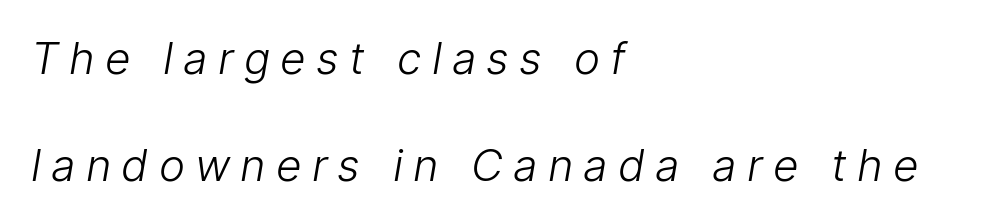
Typographically, this falls in the sans-serif category. Loose tracking; the words dissolve into strings of separated letters. Bold? No — there's no thickening of the strokes. Summary of vertical rhythm: relaxed, with wide interline spacing. Honestly, there is no underline to notice here at all.
